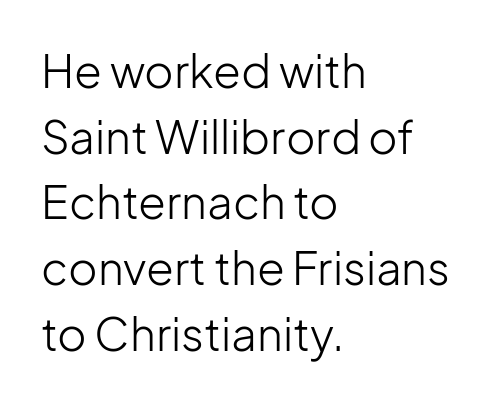
Compared with typical paragraphs, the rows here are spaced about the same. This sample has the flowing, uneven cadence of proportional lettering. The typeface has the unassuming heft of standard copy or less. Serif or sans? Sans — the stroke terminals are bare. Any mark beneath the type? The region is blank. Layout note: lines flush left.
